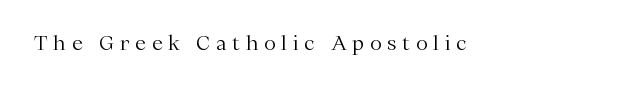
The image shows 20 px text type, upright; set unusually wide letter spacing (+0.29 em), not underlined.
